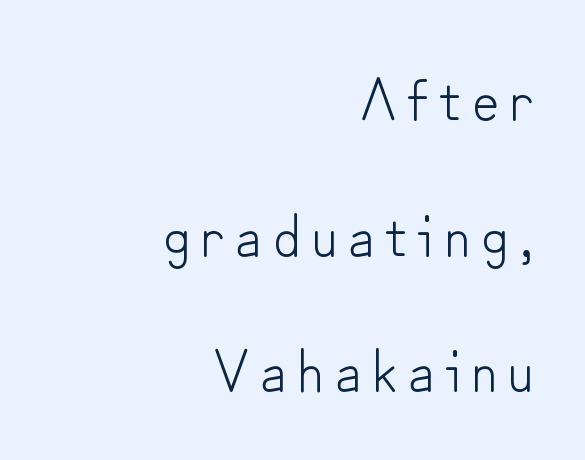
The baseline area is clear. If you drew a ruler down the right edge, every line would touch it. Compared with typical paragraphs, the rows here are farther apart. The glyphs in this specimen are sans serif. Quick note: not italic, upright. The rendering uses natural spacing where letterforms have individual widths.
